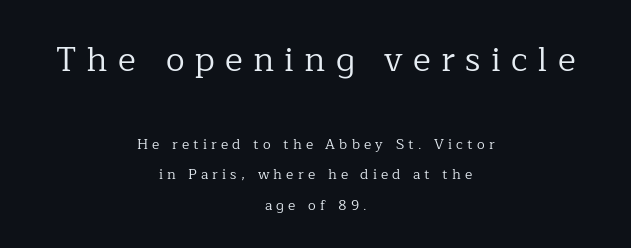
{"serif": "yes", "italic": "no", "bold": "no", "weight": "regular", "width": "normal", "stroke_contrast": "low", "x_height": "medium", "monospaced": "no", "underline": "no", "align": "center", "line_spacing": "loose", "line_spacing_ratio": 2.17, "letter_spacing": "wide", "letter_spacing_em": 0.3, "larger_block": "first", "size_ratio": 2.43, "glyph_px": 34}
